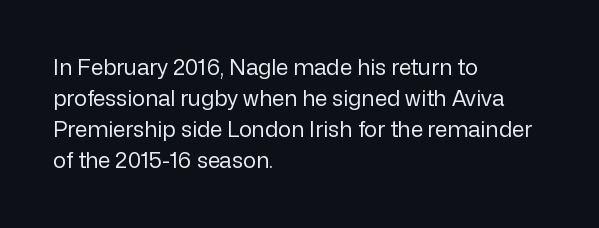
{"italic": "no", "bold": "no", "underline": "no", "align": "left", "line_spacing": "normal", "line_spacing_ratio": 1.41, "letter_spacing": "normal", "letter_spacing_em": 0.0, "glyph_px": 22}
